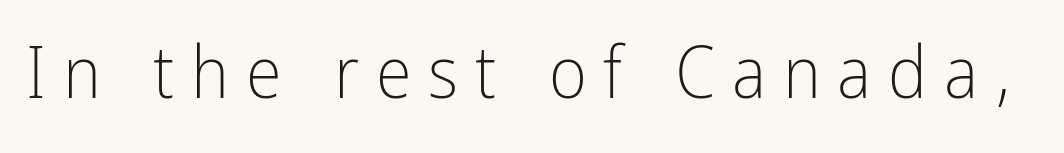
{"serif": "no", "italic": "no", "bold": "no", "weight": "light", "width": "condensed", "stroke_contrast": "low", "x_height": "medium", "monospaced": "no", "underline": "no", "letter_spacing": "wide", "letter_spacing_em": 0.23, "glyph_px": 73}
